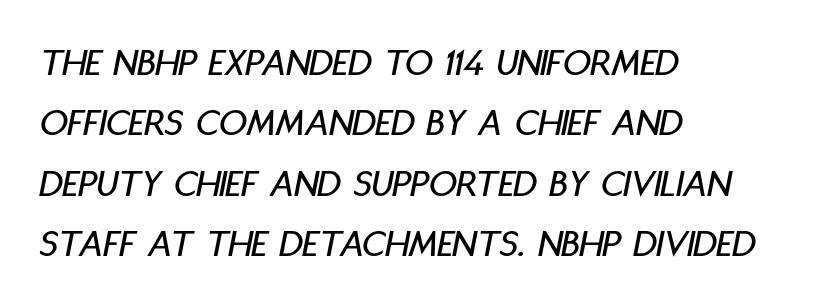
Q: Is the text italic (slanted)? A: Yes, it leans right by about 11 degrees.
Q: Is the text underlined? A: No.
Q: How is the paragraph aligned? A: Left-aligned.
Q: Is the spacing between letters normal or unusually wide? A: Normal.
Q: Is the spacing between lines tight, normal or loose? A: Normal.
Q: Width (condensed, normal, or wide)? A: Condensed.
Q: Stroke contrast? A: Low.
Q: x-height? A: Large.
Q: Monospaced? A: No.
